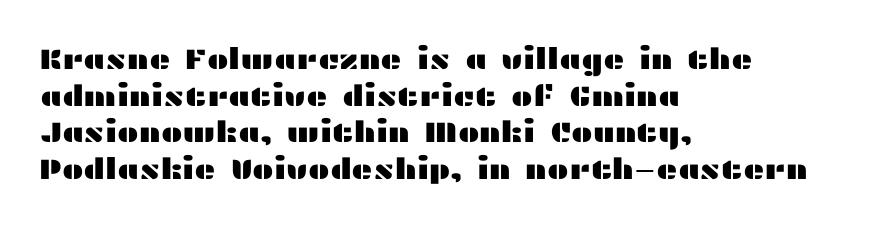
Tracking here is standard; glyphs follow each other at the usual distance. Just letters on the line, the space beneath them empty. Note the varied advance widths — an 'i' is clearly narrower than an 'm'. Does the lettering tilt? It doesn't — this is upright.
